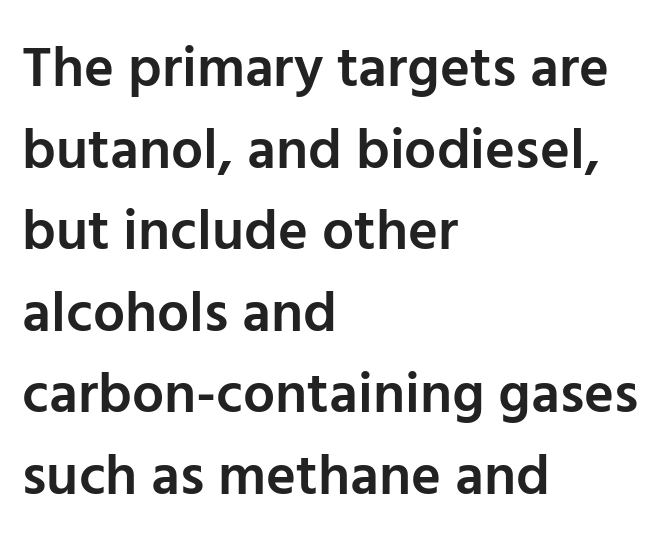
The image shows 57 px semibold sans-serif type, upright; set left-aligned, normal line spacing (1.43x), normal letter spacing, not underlined; low stroke contrast and a medium x-height.
